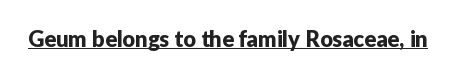
Q: Is the text italic (slanted)? A: No, it is upright.
Q: Is the text underlined? A: Yes.
Q: Is the spacing between letters normal or unusually wide? A: Normal.
